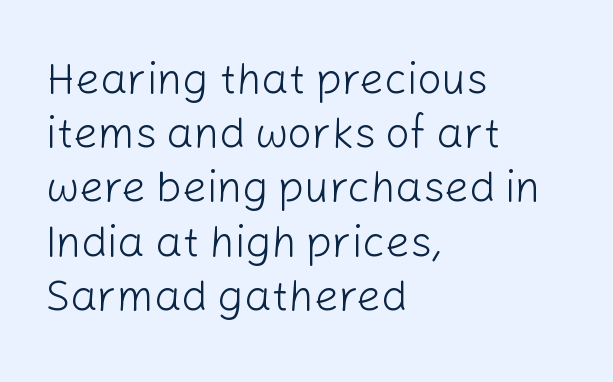
Q: Is the text bold? A: No.
Q: Is the text italic (slanted)? A: No, it is upright.
Q: Is the typeface a serif or a sans-serif typeface? A: Sans-serif.
Q: Is the text underlined? A: No.
Q: How is the paragraph aligned? A: Left-aligned.
Q: Is the spacing between letters normal or unusually wide? A: Normal.
Q: Is the spacing between lines tight, normal or loose? A: Normal.
Q: Width (condensed, normal, or wide)? A: Normal.
Q: Stroke contrast? A: Low.
Q: x-height? A: Medium.
Q: Monospaced? A: No.
